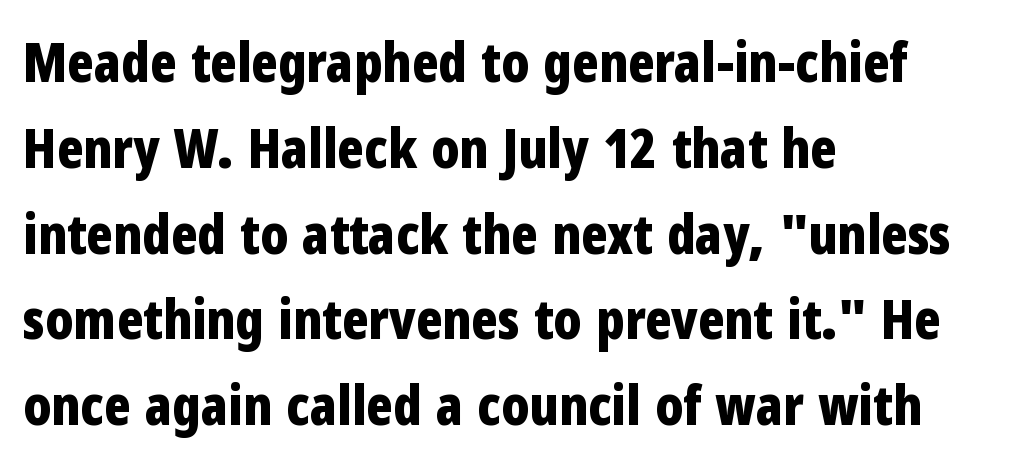
Q: Is the text bold? A: Yes.
Q: Is the text italic (slanted)? A: No, it is upright.
Q: Is the typeface a serif or a sans-serif typeface? A: Sans-serif.
Q: Is the text underlined? A: No.
Q: How is the paragraph aligned? A: Left-aligned.
Q: Is the spacing between letters normal or unusually wide? A: Normal.
Q: Is the spacing between lines tight, normal or loose? A: Normal.
Q: Width (condensed, normal, or wide)? A: Condensed.
Q: Stroke contrast? A: Low.
Q: x-height? A: Medium.
Q: Monospaced? A: No.
